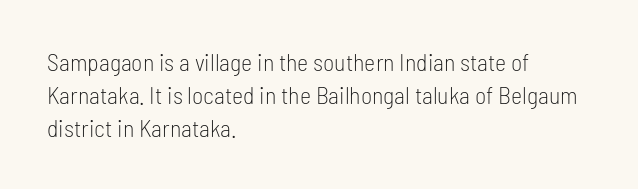
The image shows 24 px text type, upright; set left-aligned, normal line spacing (1.37x), normal letter spacing, not underlined.
